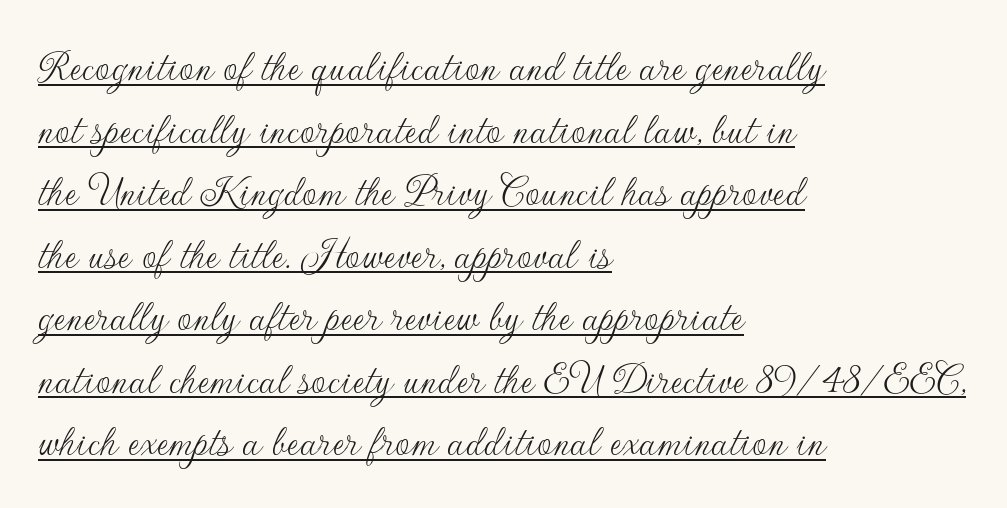
The glyphs are accompanied by a horizontal stroke just below them. The space between consecutive lines is moderate. Counters stay open thanks to moderate or lighter strokes. No feet cap the strokes, marking this as sans-serif type. The face used here is proportionally spaced, like ordinary book or web type.
